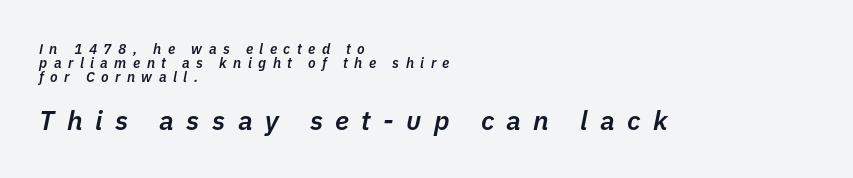
Check the space under the baseline: it is left empty. Casual observation: everything's shoved over to the left. This sample uses an oblique cut, with every glyph tilted off the vertical. This is the in-between weight designers call semibold or demi.
